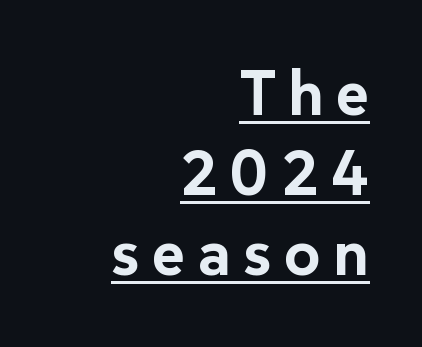
Q: Is the text bold? A: Yes.
Q: Is the text italic (slanted)? A: No, it is upright.
Q: Is the typeface a serif or a sans-serif typeface? A: Sans-serif.
Q: Is the text underlined? A: Yes.
Q: How is the paragraph aligned? A: Right-aligned.
Q: Is the spacing between letters normal or unusually wide? A: Unusually wide.
Q: Is the spacing between lines tight, normal or loose? A: Normal.
Q: Width (condensed, normal, or wide)? A: Normal.
Q: Stroke contrast? A: Low.
Q: x-height? A: Medium.
Q: Monospaced? A: No.
